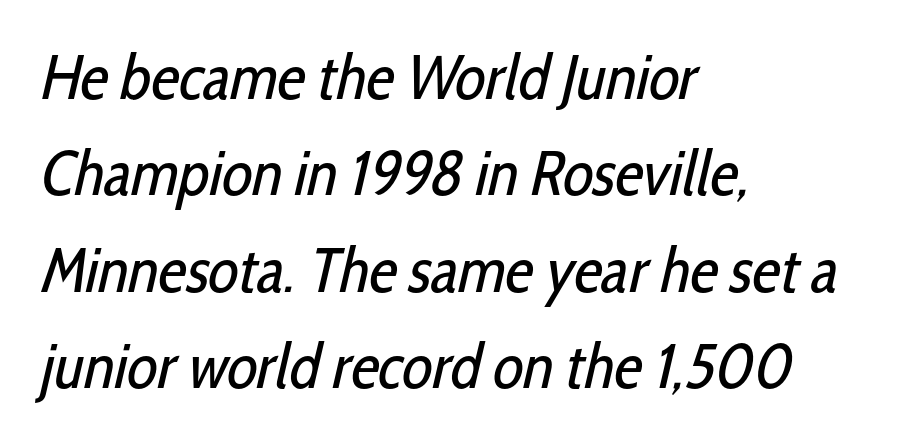
{"serif": "no", "bold": "no", "weight": "regular", "width": "condensed", "stroke_contrast": "low", "x_height": "medium", "monospaced": "no", "underline": "no", "align": "left", "line_spacing": "normal", "line_spacing_ratio": 1.53, "letter_spacing": "normal", "letter_spacing_em": 0.0, "glyph_px": 63}
